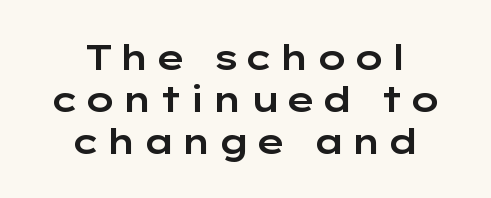
The image shows 35 px wide sans-serif type, upright; set centered, line spacing 1.2x, not underlined; low stroke contrast and a medium x-height.
